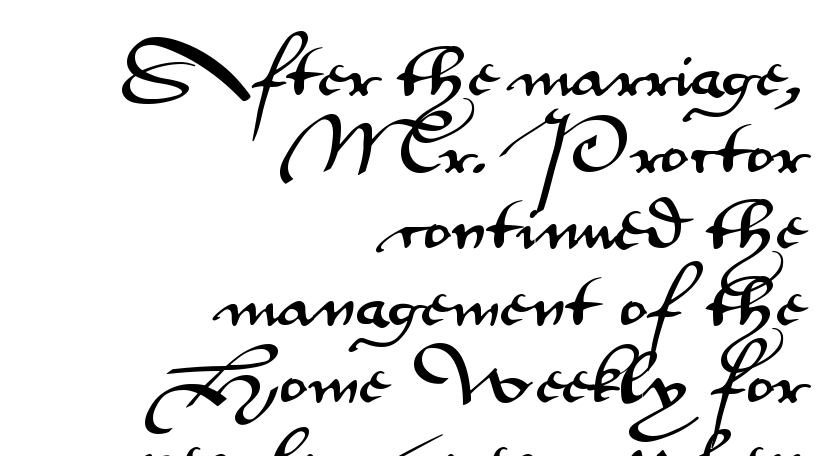
{"serif": "no", "width": "wide", "stroke_contrast": "medium", "x_height": "small", "monospaced": "no", "underline": "no", "align": "right", "line_spacing": "normal", "line_spacing_ratio": 1.3, "letter_spacing": "normal", "letter_spacing_em": 0.0, "glyph_px": 59}
